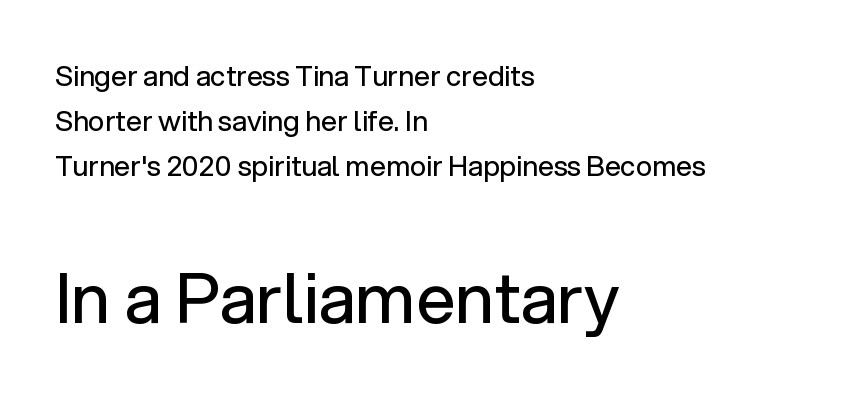
A typesetter would call this zero additional tracking. Spacing verdict: proportional, widths tailored to each character. Stroke thickness stays within the range of a standard reading face or lighter. Larger block? The one below; the one above is distinctly smaller. The leading is moderate, giving the passage an even texture.
